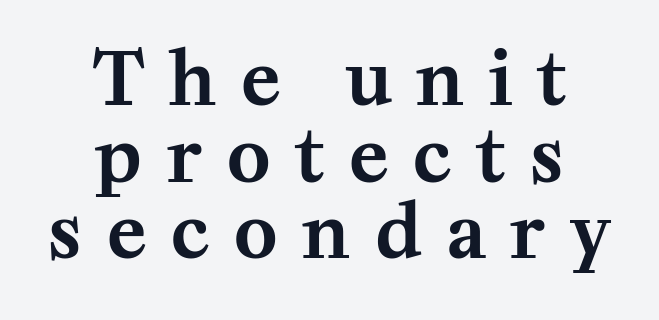
You could not count columns in this text — the font is proportionally spaced. The words here are not underlined. Yep, those are serifs on the letters. These lines huddle together more closely than default settings would place them. Notice how the passage keeps no hard edge, just a central spine. The face used here is rendered with a markedly widened letterfit.
